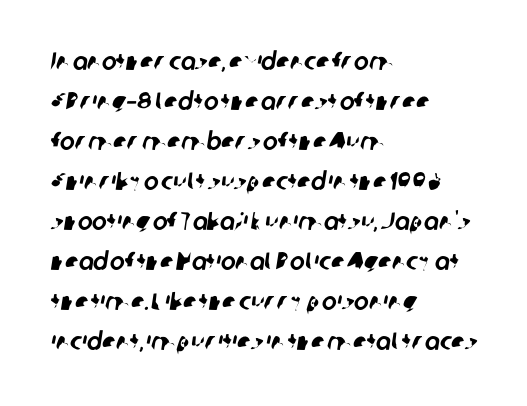
The specimen omits any rule beneath the text block's lines. A student would call this left alignment; a typographer would say flush left, rag right. Standard letterfit; no display-style spreading of the glyphs. Honestly, the row spacing looks completely unremarkable.
